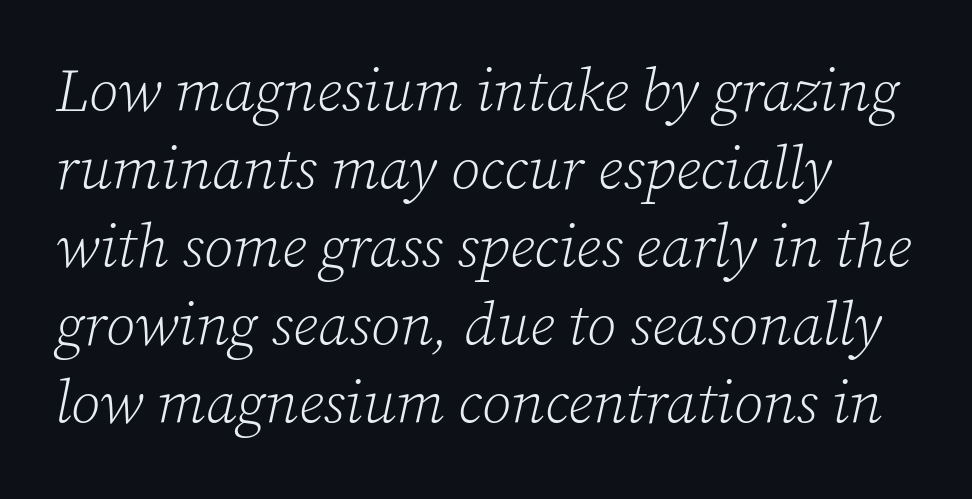
{"serif": "yes", "italic": "yes", "lean": "right", "slant_degrees": 12, "bold": "no", "weight": "light", "width": "normal", "stroke_contrast": "low", "x_height": "medium", "monospaced": "no", "underline": "no", "line_spacing": "normal", "line_spacing_ratio": 1.3, "letter_spacing": "normal", "letter_spacing_em": 0.0, "glyph_px": 60}
